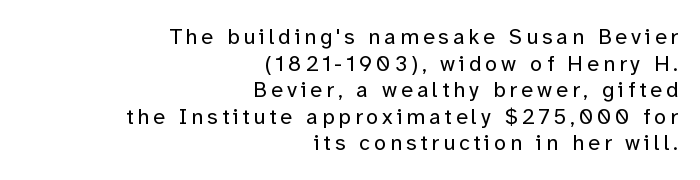
The image shows 22 px text type, upright; set right-aligned, line spacing 1.21x, not underlined.
